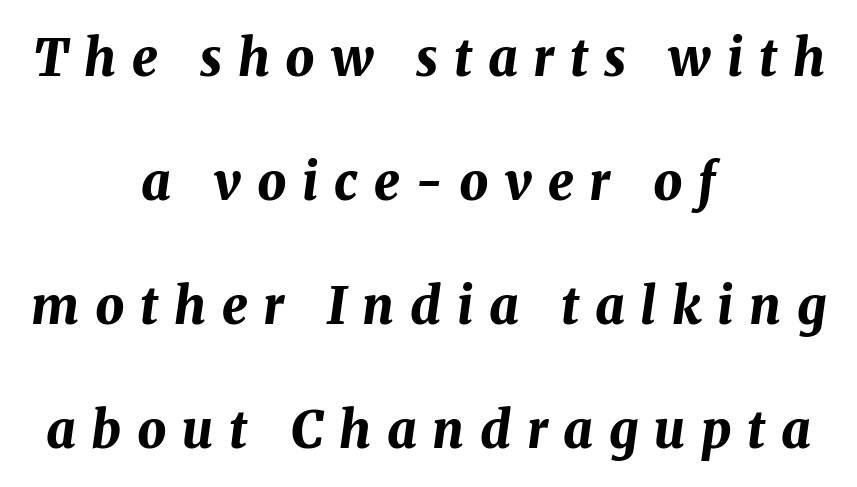
The image shows 51 px bold type, italic (leaning right); set centered, loose line spacing (2.43x), unusually wide letter spacing (+0.31 em), not underlined; medium stroke contrast and a medium x-height.
